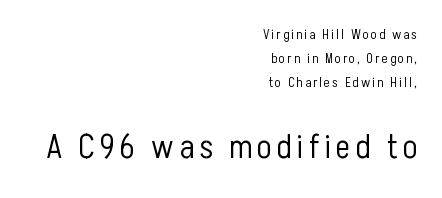
{"serif": "no", "italic": "no", "bold": "no", "weight": "light", "width": "condensed", "stroke_contrast": "low", "x_height": "medium", "monospaced": "no", "underline": "no", "align": "right", "line_spacing_ratio": 1.71, "larger_block": "second", "size_ratio": 2.43, "glyph_px": 34}
